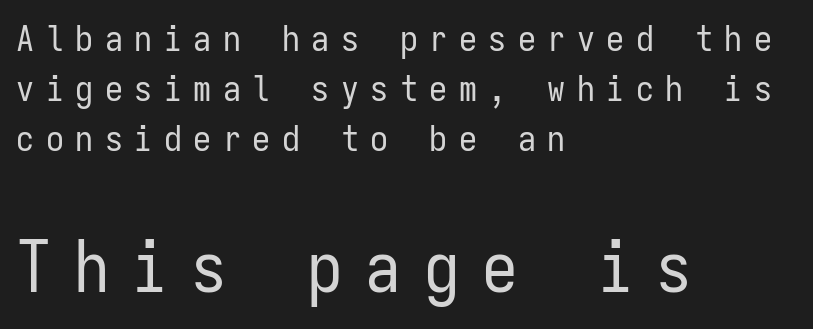
{"serif": "no", "italic": "no", "bold": "no", "weight": "regular", "width": "condensed", "stroke_contrast": "low", "x_height": "medium", "monospaced": "yes", "underline": "no", "align": "left", "line_spacing": "normal", "line_spacing_ratio": 1.39, "letter_spacing": "wide", "letter_spacing_em": 0.32, "larger_block": "second", "size_ratio": 1.97, "glyph_px": 71}
